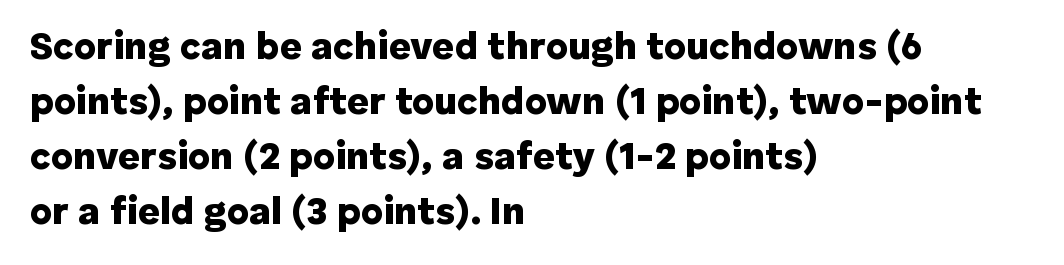
Q: Is the text bold? A: Yes.
Q: Is the text italic (slanted)? A: No, it is upright.
Q: Is the typeface a serif or a sans-serif typeface? A: Sans-serif.
Q: Is the text underlined? A: No.
Q: How is the paragraph aligned? A: Left-aligned.
Q: Is the spacing between letters normal or unusually wide? A: Normal.
Q: Is the spacing between lines tight, normal or loose? A: Normal.
Q: Width (condensed, normal, or wide)? A: Normal.
Q: Stroke contrast? A: Low.
Q: x-height? A: Medium.
Q: Monospaced? A: No.
